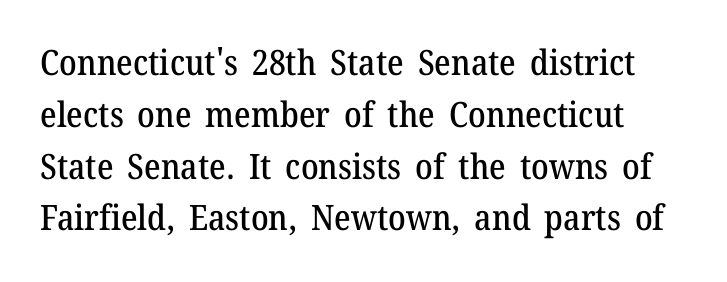
Q: Is the text italic (slanted)? A: No, it is upright.
Q: Is the typeface a serif or a sans-serif typeface? A: Serif.
Q: Is the text underlined? A: No.
Q: Is the spacing between letters normal or unusually wide? A: Normal.
Q: Is the spacing between lines tight, normal or loose? A: Normal.
Q: Width (condensed, normal, or wide)? A: Normal.
Q: Stroke contrast? A: Medium.
Q: x-height? A: Medium.
Q: Monospaced? A: No.
